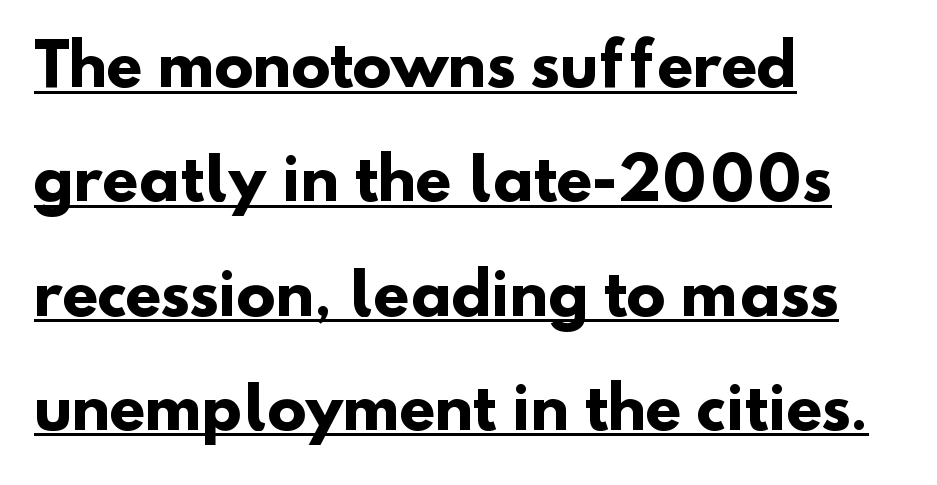
Q: Is the text bold? A: Yes.
Q: Is the typeface a serif or a sans-serif typeface? A: Sans-serif.
Q: Is the text underlined? A: Yes.
Q: How is the paragraph aligned? A: Left-aligned.
Q: Is the spacing between letters normal or unusually wide? A: Normal.
Q: Is the spacing between lines tight, normal or loose? A: Loose.
Q: Width (condensed, normal, or wide)? A: Normal.
Q: Stroke contrast? A: Low.
Q: x-height? A: Small.
Q: Monospaced? A: No.
